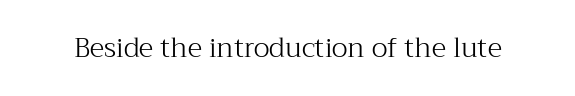
The image shows 27 px text type, upright; set normal letter spacing, not underlined.
